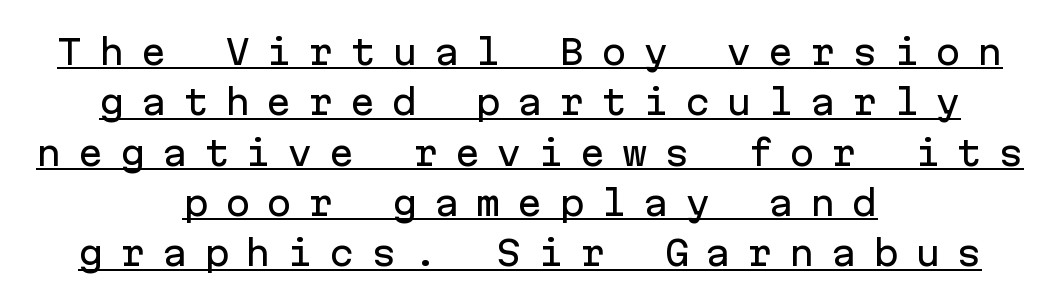
The image shows 34 px sans-serif type, upright, monospaced; set centered, normal line spacing (1.48x), unusually wide letter spacing (+0.48 em), underlined; low stroke contrast and a medium x-height.
